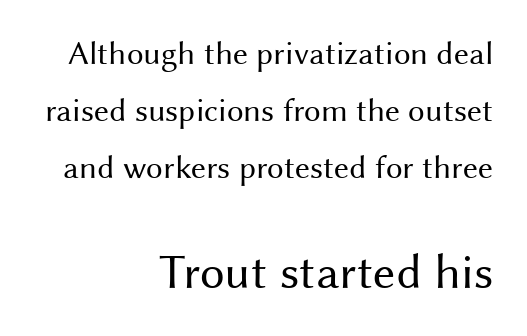
Q: Is the text bold? A: No.
Q: Is the text italic (slanted)? A: No, it is upright.
Q: Is the typeface a serif or a sans-serif typeface? A: Sans-serif.
Q: Is the text underlined? A: No.
Q: How is the paragraph aligned? A: Right-aligned.
Q: Is the spacing between letters normal or unusually wide? A: Normal.
Q: Which block of text is set in a larger size, the first (top) or the second (bottom)? A: The second (bottom) one.
Q: Width (condensed, normal, or wide)? A: Normal.
Q: Stroke contrast? A: Medium.
Q: x-height? A: Medium.
Q: Monospaced? A: No.
